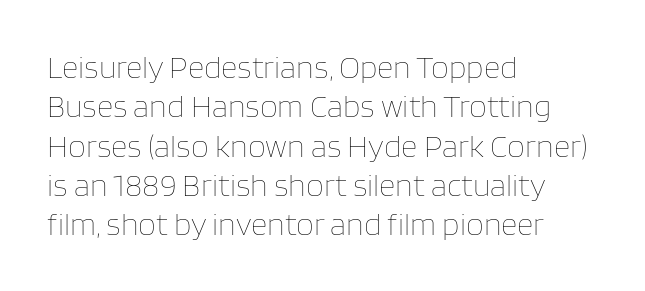
Q: Is the text bold? A: No.
Q: Is the text italic (slanted)? A: No, it is upright.
Q: Is the text underlined? A: No.
Q: How is the paragraph aligned? A: Left-aligned.
Q: Is the spacing between letters normal or unusually wide? A: Normal.
Q: Width (condensed, normal, or wide)? A: Normal.
Q: Stroke contrast? A: Low.
Q: x-height? A: Large.
Q: Monospaced? A: No.
